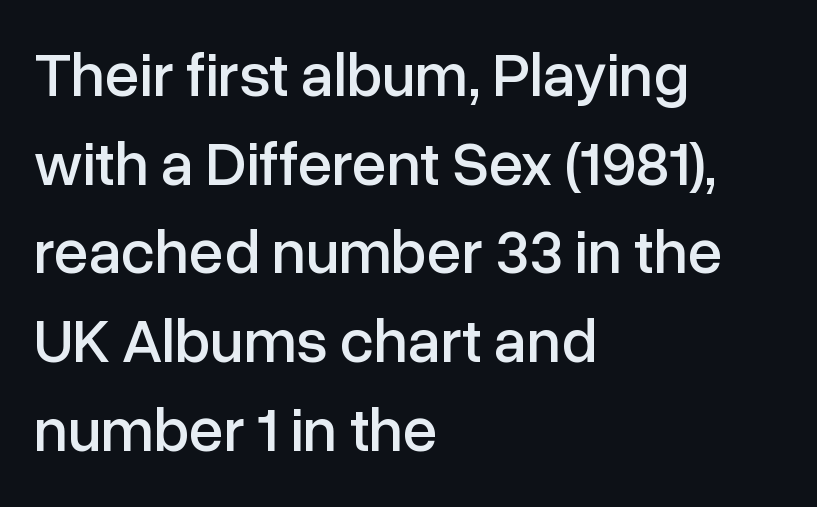
The image shows 62 px sans-serif type, upright; set left-aligned, normal line spacing (1.43x), normal letter spacing, not underlined; low stroke contrast and a medium x-height.
